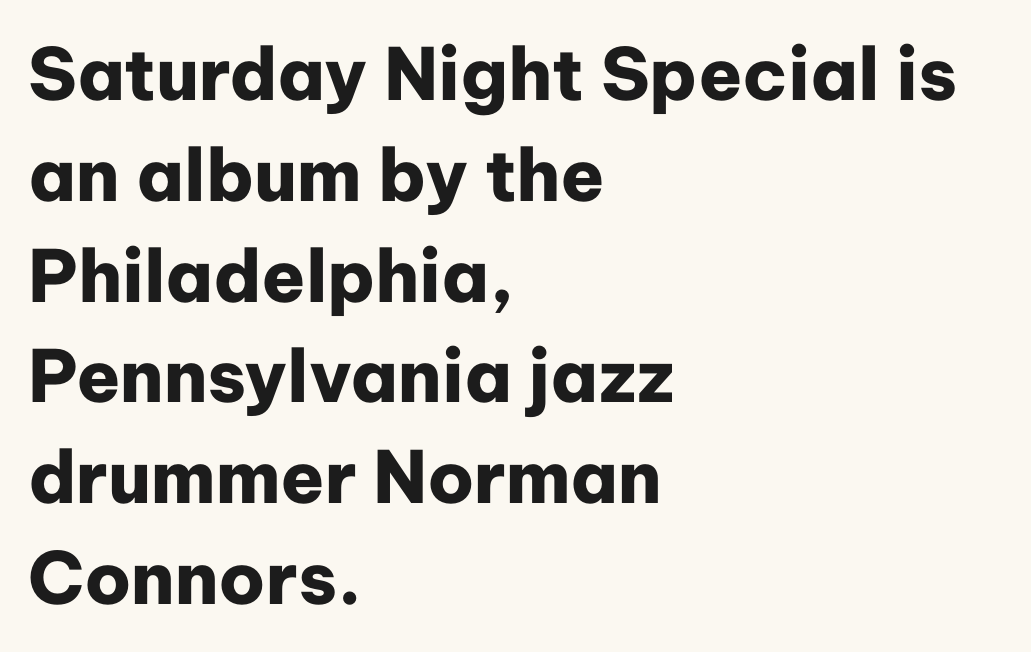
In terms of leading, this rendering sits right in the middle. The passage shown is not underscored anywhere. A typesetter would call this zero additional tracking. This rendering employs a face without finishing strokes, i.e., a sans-serif.
